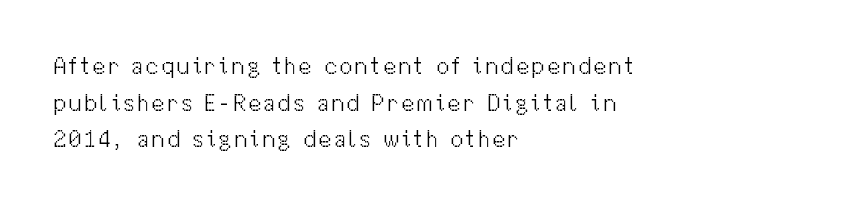
The image shows 23 px text type, upright; set left-aligned, normal line spacing (1.59x), not underlined.
